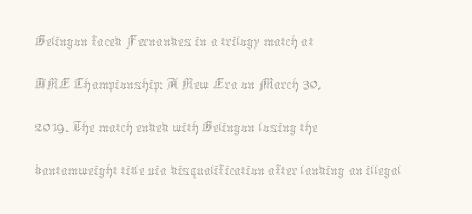
The letters advance in unequal steps, a hallmark of proportional type. This is the regular roman posture of the typeface. A classic flush-left, rag-right setting is used for this passage. How are the letters spaced? Ordinarily, with no added tracking.
